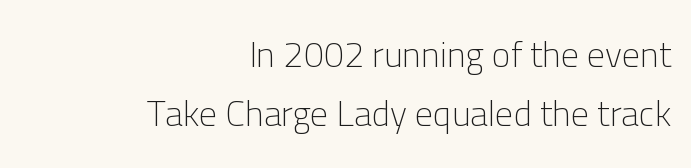
Spacing verdict: proportional, widths tailored to each character. The letters sit at their default tracking, neither squeezed nor spread. Where is the straight margin? On the right. Does the leading feel generous? No, just average. Regarding serifs, this sample does without them. Is the stroke heavy? The answer is a plain regular-or-lighter.
